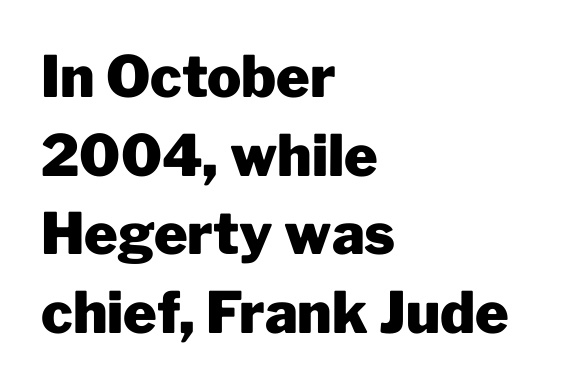
The image shows 57 px heavy sans-serif type, upright; set left-aligned, normal line spacing (1.38x), normal letter spacing, not underlined; low stroke contrast and a medium x-height.
